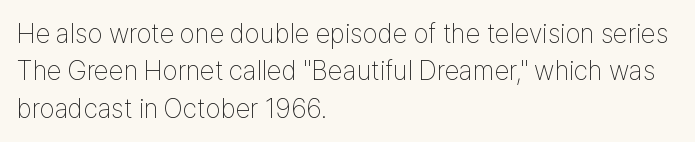
{"italic": "no", "bold": "no", "underline": "no", "align": "left", "line_spacing": "normal", "line_spacing_ratio": 1.38, "letter_spacing": "normal", "letter_spacing_em": 0.0, "glyph_px": 27}
